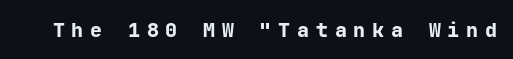
{"italic": "no", "bold": "yes", "underline": "no", "letter_spacing": "wide", "letter_spacing_em": 0.34, "glyph_px": 20}
